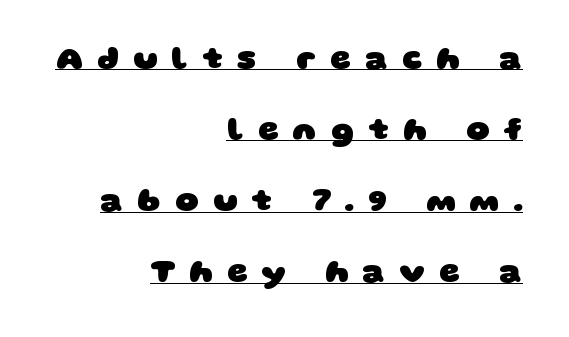
The image shows 32 px heavy, wide sans-serif type; set right-aligned, loose line spacing (2.22x), unusually wide letter spacing (+0.44 em), underlined; low stroke contrast and a large x-height.
